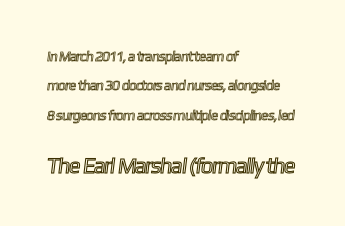
Tracking value appears to be zero — textbook default spacing. This rendering features lettering with no underline. Every row of glyphs begins at an identical x-position on the left. The more generous point size was reserved for the lower chunk. Baseline-to-baseline distance is far greater than the letter height.
